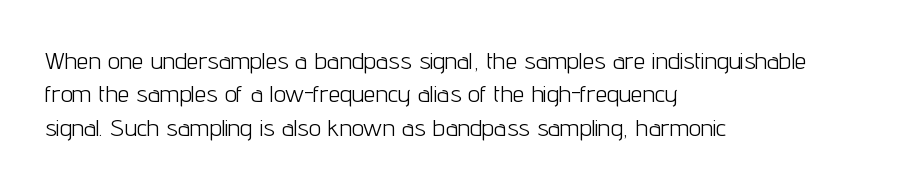
Q: Is the text bold? A: No.
Q: Is the text italic (slanted)? A: No, it is upright.
Q: Is the text underlined? A: No.
Q: How is the paragraph aligned? A: Left-aligned.
Q: Is the spacing between letters normal or unusually wide? A: Normal.
Q: Is the spacing between lines tight, normal or loose? A: Normal.
